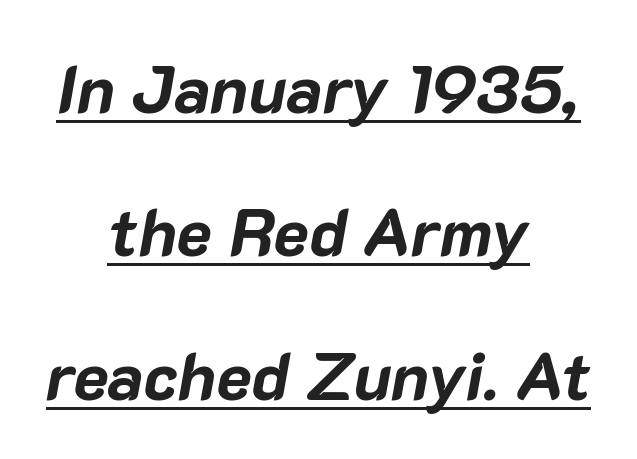
Weight check: bold — yes, fully. The text block is weighted toward neither margin, spreading evenly from the middle. Observe the lean: these are italic letterforms. The rendering uses the underline text-decoration.
